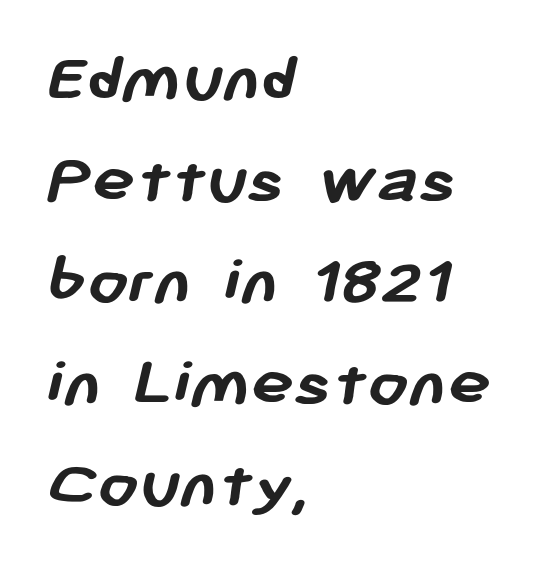
Q: Is the text bold? A: Yes.
Q: Is the typeface a serif or a sans-serif typeface? A: Sans-serif.
Q: Is the text underlined? A: No.
Q: How is the paragraph aligned? A: Left-aligned.
Q: Is the spacing between letters normal or unusually wide? A: Normal.
Q: Is the spacing between lines tight, normal or loose? A: Normal.
Q: Width (condensed, normal, or wide)? A: Normal.
Q: Stroke contrast? A: Low.
Q: x-height? A: Medium.
Q: Monospaced? A: No.
